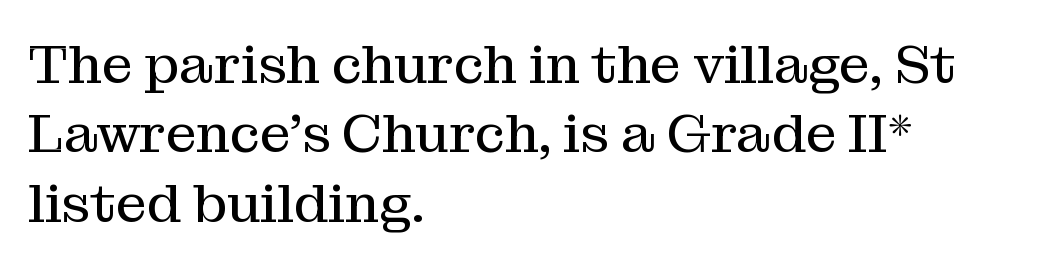
Q: Is the text bold? A: No.
Q: Is the text italic (slanted)? A: No, it is upright.
Q: Is the typeface a serif or a sans-serif typeface? A: Serif.
Q: Is the text underlined? A: No.
Q: How is the paragraph aligned? A: Left-aligned.
Q: Is the spacing between letters normal or unusually wide? A: Normal.
Q: Is the spacing between lines tight, normal or loose? A: Normal.
Q: Width (condensed, normal, or wide)? A: Normal.
Q: Stroke contrast? A: Medium.
Q: x-height? A: Medium.
Q: Monospaced? A: No.
